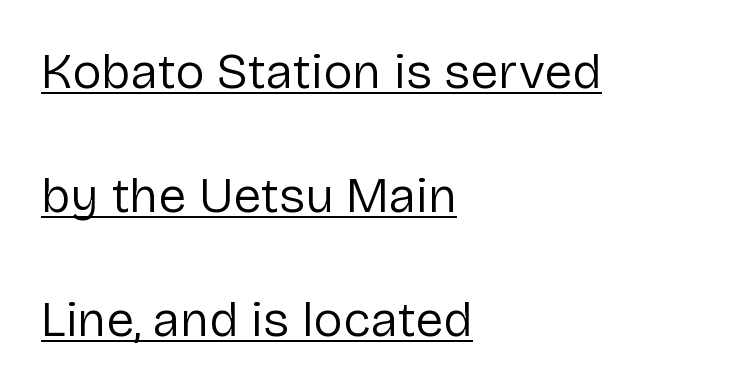
{"serif": "no", "italic": "no", "bold": "no", "weight": "regular", "width": "normal", "stroke_contrast": "low", "x_height": "medium", "monospaced": "no", "underline": "yes", "align": "left", "line_spacing": "loose", "line_spacing_ratio": 2.48, "letter_spacing": "normal", "letter_spacing_em": 0.0, "glyph_px": 50}
